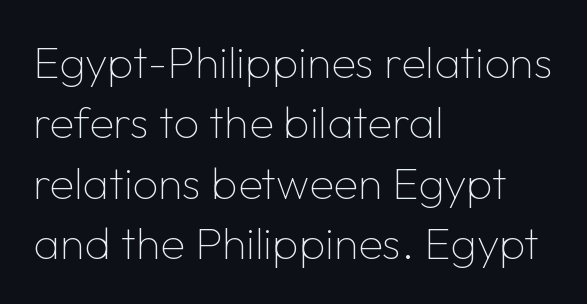
The image shows 45 px thin sans-serif type, upright; set left-aligned, normal line spacing (1.34x), normal letter spacing, not underlined; low stroke contrast and a medium x-height.
